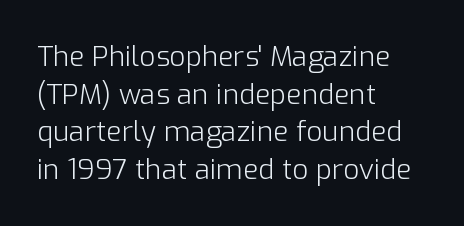
The image shows 28 px light sans-serif type, upright; set left-aligned, normal line spacing (1.34x), normal letter spacing, not underlined; low stroke contrast and a medium x-height.
